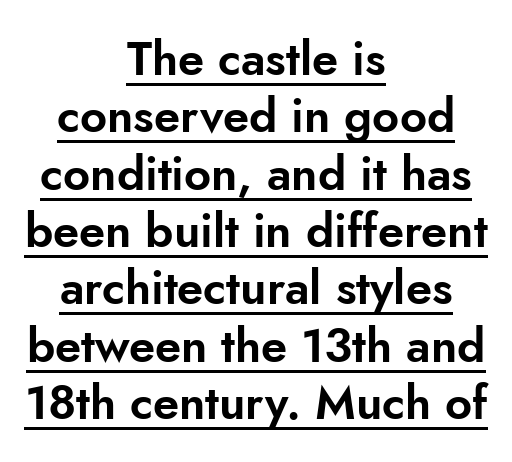
The image shows 47 px sans-serif type, upright; set centered, line spacing 1.22x, normal letter spacing, underlined; low stroke contrast and a small x-height.
